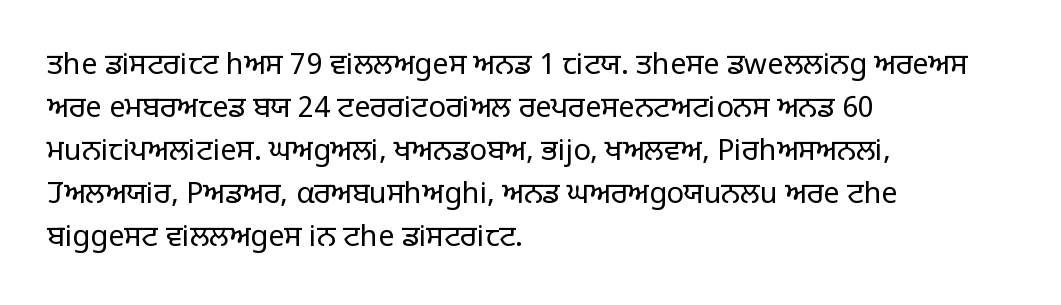
Q: Is the text bold? A: No.
Q: Is the text italic (slanted)? A: No, it is upright.
Q: Is the typeface a serif or a sans-serif typeface? A: Sans-serif.
Q: Is the text underlined? A: No.
Q: How is the paragraph aligned? A: Left-aligned.
Q: Is the spacing between letters normal or unusually wide? A: Normal.
Q: Is the spacing between lines tight, normal or loose? A: Normal.
Q: Width (condensed, normal, or wide)? A: Normal.
Q: Stroke contrast? A: Low.
Q: x-height? A: Large.
Q: Monospaced? A: No.
